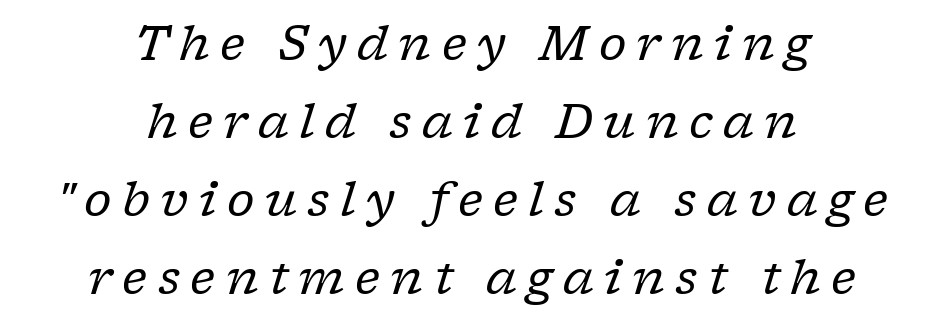
The image shows 47 px regular-weight serif type, italic (leaning right); set centered, normal line spacing (1.66x), unusually wide letter spacing (+0.22 em), not underlined; low stroke contrast and a medium x-height.
